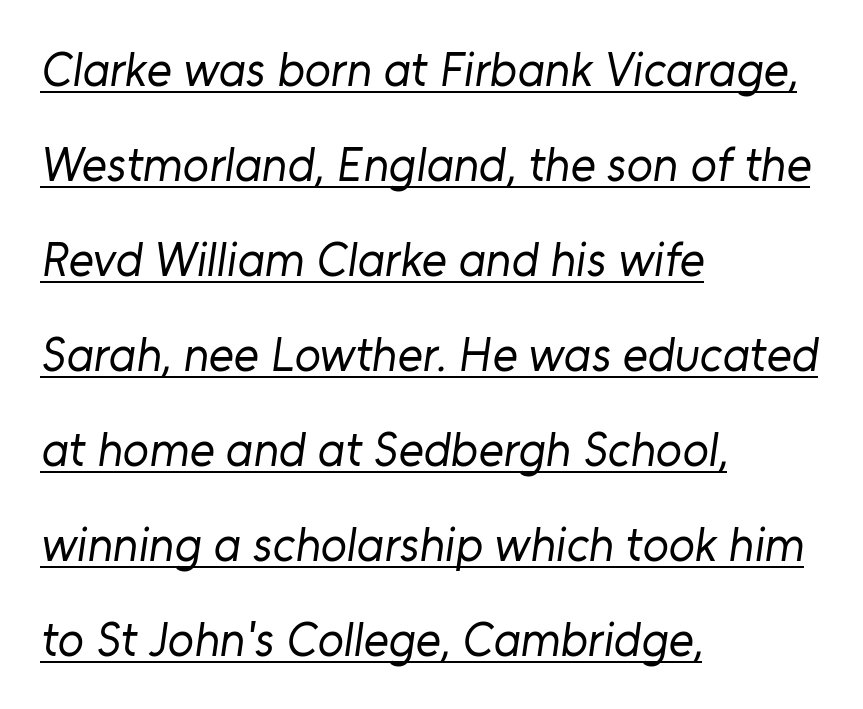
{"serif": "no", "bold": "no", "weight": "regular", "width": "normal", "stroke_contrast": "low", "x_height": "medium", "monospaced": "no", "underline": "yes", "align": "left", "line_spacing": "loose", "line_spacing_ratio": 1.98, "letter_spacing": "normal", "letter_spacing_em": 0.0, "glyph_px": 48}
